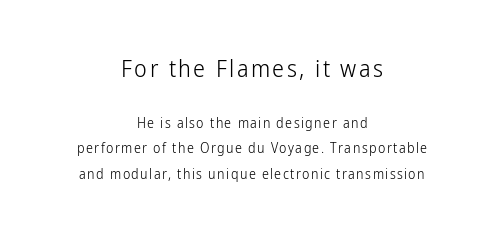
Q: Is the text bold? A: No.
Q: Is the text italic (slanted)? A: No, it is upright.
Q: Is the text underlined? A: No.
Q: How is the paragraph aligned? A: Centered.
Q: Which block of text is set in a larger size, the first (top) or the second (bottom)? A: The first (top) one.
